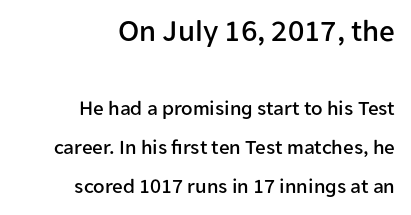
Q: Is the text italic (slanted)? A: No, it is upright.
Q: Is the typeface a serif or a sans-serif typeface? A: Sans-serif.
Q: Is the text underlined? A: No.
Q: How is the paragraph aligned? A: Right-aligned.
Q: Is the spacing between letters normal or unusually wide? A: Normal.
Q: Which block of text is set in a larger size, the first (top) or the second (bottom)? A: The first (top) one.
Q: Width (condensed, normal, or wide)? A: Normal.
Q: Stroke contrast? A: Low.
Q: x-height? A: Medium.
Q: Monospaced? A: No.
